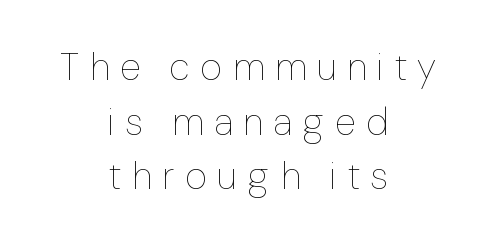
Tracking value appears strongly positive — letters spread wide. The area under the type is left untouched. Quick note: interline space is typical. Stroke mass is kept to a normal reading level or below. This sample uses an upright cut, with every glyph sitting square on the baseline.
